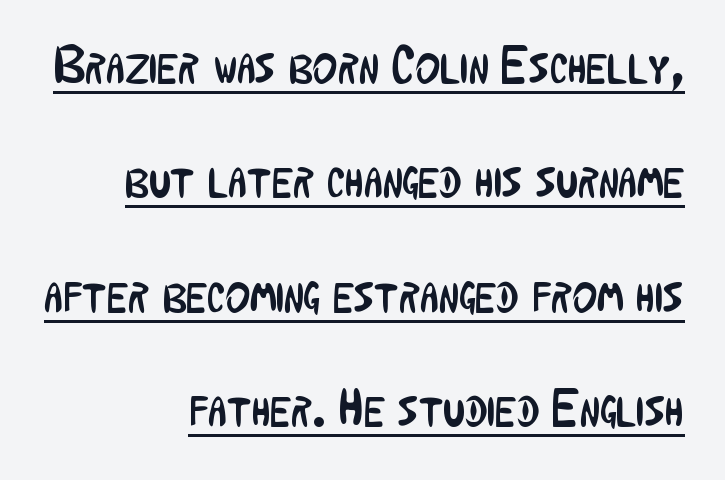
Counters stay open thanks to moderate or lighter strokes. The letters advance in unequal steps, a hallmark of proportional type. One glance says open: line gaps are wider than usual. How are the letters spaced? Ordinarily, with no added tracking. This is the regular roman posture of the typeface.
